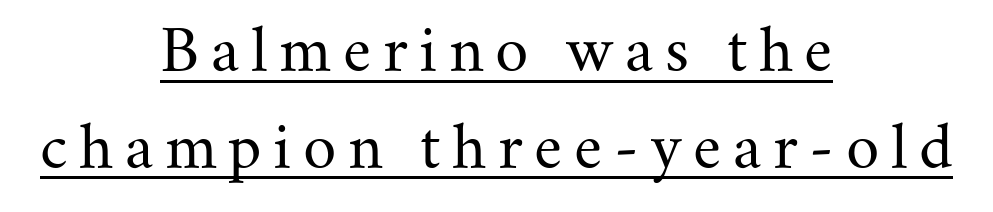
The image shows 58 px regular-weight serif type, upright; set centered, normal line spacing (1.67x), unusually wide letter spacing (+0.2 em), underlined; medium stroke contrast and a small x-height.
